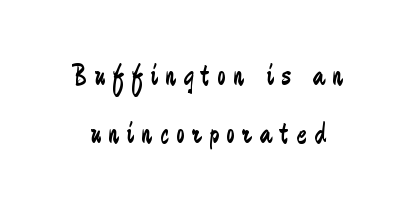
The image shows 30 px regular-weight, condensed sans-serif type; set loose line spacing (1.93x), unusually wide letter spacing (+0.26 em), not underlined; low stroke contrast and a small x-height.
